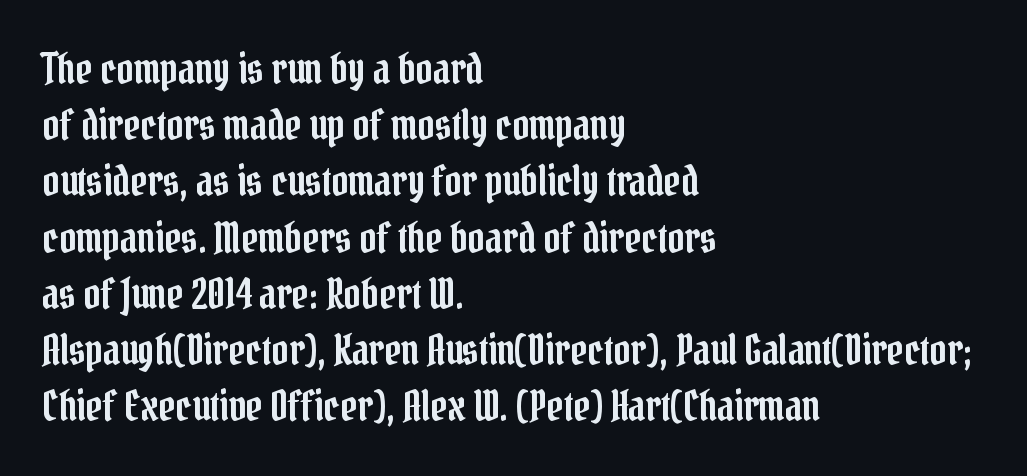
The image shows 41 px condensed serif type, upright; set left-aligned, normal line spacing (1.37x), normal letter spacing, not underlined; low stroke contrast and a medium x-height.
